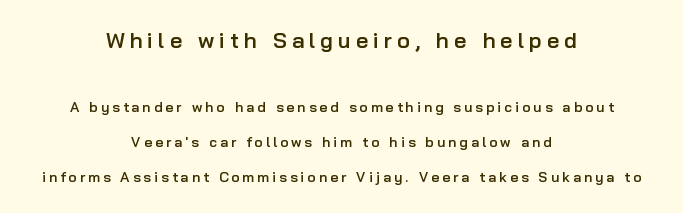
Every letter is mildly thick-stroked: semibold rather than bold. Unmarked baselines from the first word to the last. The space between consecutive lines is lavish. Do the letters lean? They stand straight. The letters are spread apart with noticeably loose tracking.
